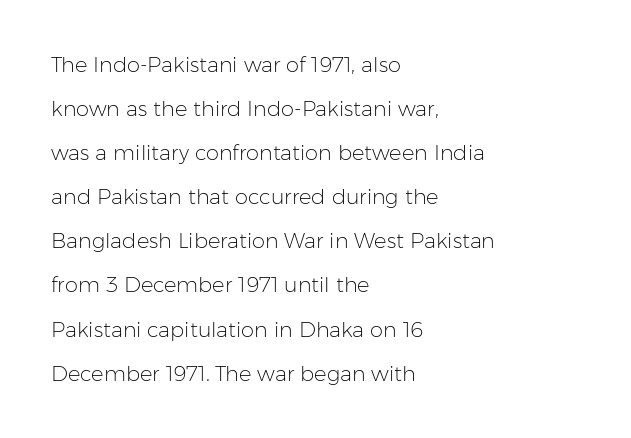
The image shows 21 px text type, upright; set left-aligned, loose line spacing (2.1x), normal letter spacing, not underlined.
